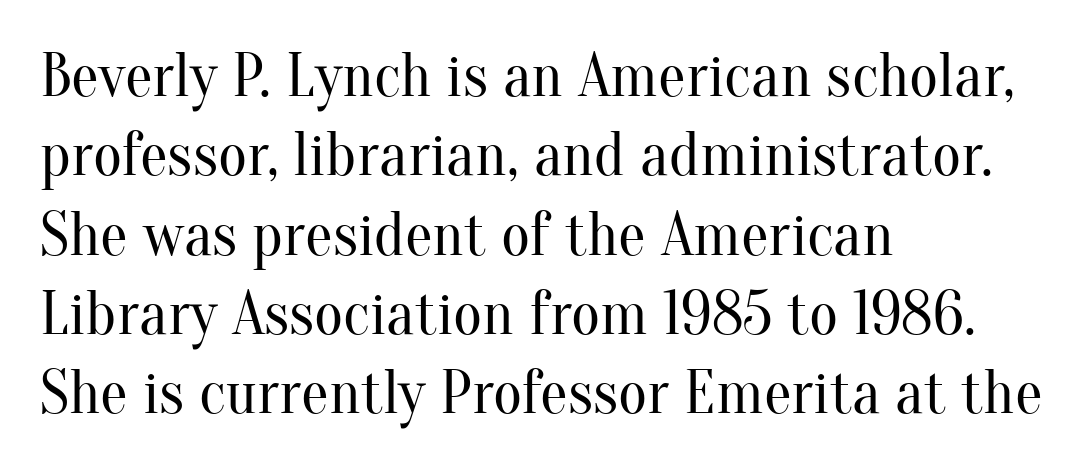
Q: Is the text bold? A: No.
Q: Is the text italic (slanted)? A: No, it is upright.
Q: Is the typeface a serif or a sans-serif typeface? A: Serif.
Q: Is the text underlined? A: No.
Q: How is the paragraph aligned? A: Left-aligned.
Q: Is the spacing between letters normal or unusually wide? A: Normal.
Q: Is the spacing between lines tight, normal or loose? A: Normal.
Q: Width (condensed, normal, or wide)? A: Normal.
Q: Stroke contrast? A: Medium.
Q: x-height? A: Small.
Q: Monospaced? A: No.
